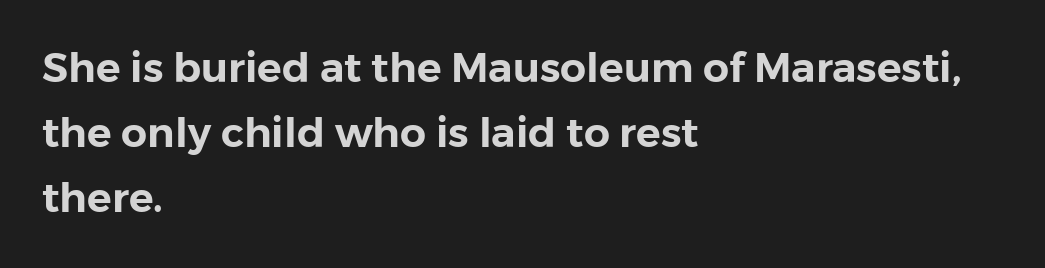
Q: Is the text italic (slanted)? A: No, it is upright.
Q: Is the typeface a serif or a sans-serif typeface? A: Sans-serif.
Q: Is the text underlined? A: No.
Q: How is the paragraph aligned? A: Left-aligned.
Q: Is the spacing between letters normal or unusually wide? A: Normal.
Q: Is the spacing between lines tight, normal or loose? A: Normal.
Q: Width (condensed, normal, or wide)? A: Normal.
Q: Stroke contrast? A: Low.
Q: x-height? A: Medium.
Q: Monospaced? A: No.
